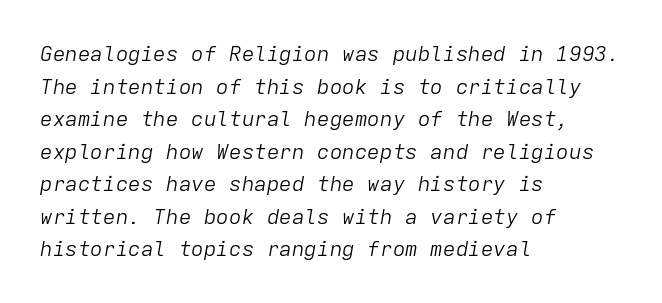
A student would call this left alignment; a typographer would say flush left, rag right. No extra tracking has been applied to these lines. Weight: regular or lighter. Letters rest on an invisible, unmarked baseline.
